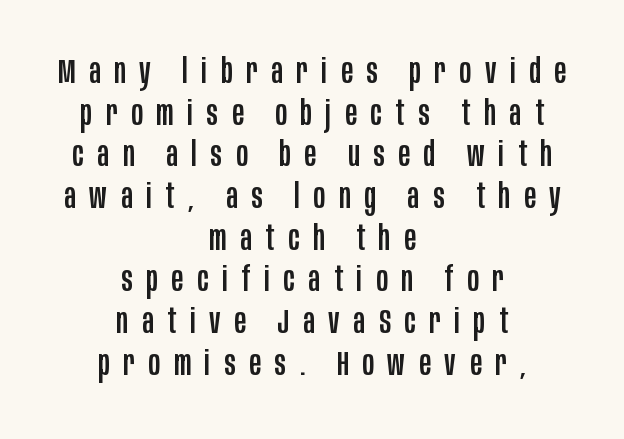
The image shows 35 px condensed sans-serif type, upright; set centered, line spacing 1.19x, unusually wide letter spacing (+0.39 em), not underlined; low stroke contrast and a large x-height.
